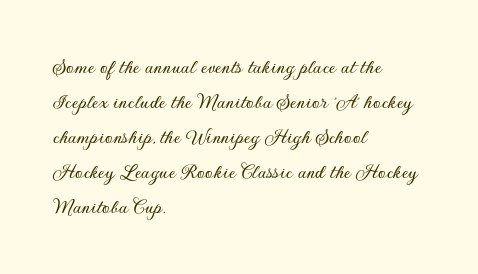
{"underline": "no", "align": "left", "line_spacing": "normal", "line_spacing_ratio": 1.59, "letter_spacing": "normal", "letter_spacing_em": 0.0, "glyph_px": 22}
